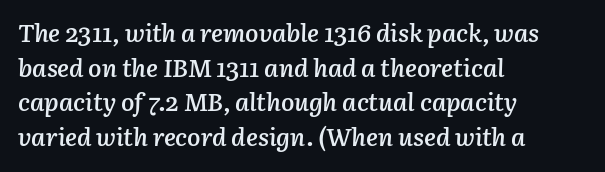
Q: Is the text bold? A: Semi-bold.
Q: Is the text italic (slanted)? A: Yes, it leans right by about 3 degrees.
Q: Is the text underlined? A: No.
Q: How is the paragraph aligned? A: Left-aligned.
Q: Is the spacing between letters normal or unusually wide? A: Normal.
Q: Is the spacing between lines tight, normal or loose? A: Normal.
